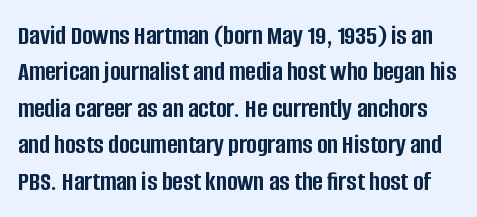
The image shows 28 px semibold, condensed sans-serif type, upright; set normal line spacing (1.3x), normal letter spacing, not underlined; low stroke contrast and a large x-height.
